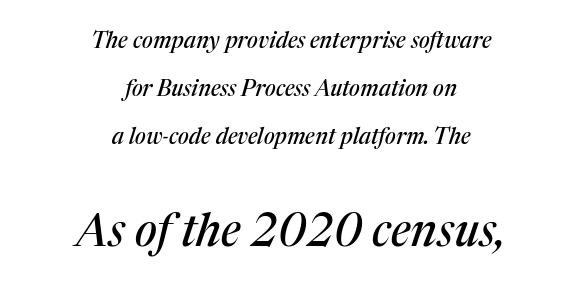
{"serif": "yes", "italic": "yes", "lean": "right", "slant_degrees": 17, "width": "normal", "stroke_contrast": "medium", "x_height": "medium", "monospaced": "no", "underline": "no", "align": "center", "line_spacing": "loose", "line_spacing_ratio": 2.18, "letter_spacing": "normal", "letter_spacing_em": 0.0, "larger_block": "second", "size_ratio": 2.05, "glyph_px": 45}
